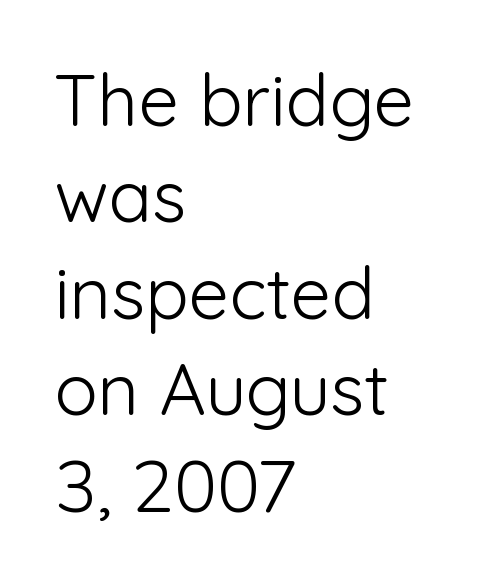
Q: Is the text bold? A: No.
Q: Is the text italic (slanted)? A: No, it is upright.
Q: Is the typeface a serif or a sans-serif typeface? A: Sans-serif.
Q: Is the text underlined? A: No.
Q: How is the paragraph aligned? A: Left-aligned.
Q: Is the spacing between letters normal or unusually wide? A: Normal.
Q: Is the spacing between lines tight, normal or loose? A: Normal.
Q: Width (condensed, normal, or wide)? A: Normal.
Q: Stroke contrast? A: Low.
Q: x-height? A: Medium.
Q: Monospaced? A: No.
